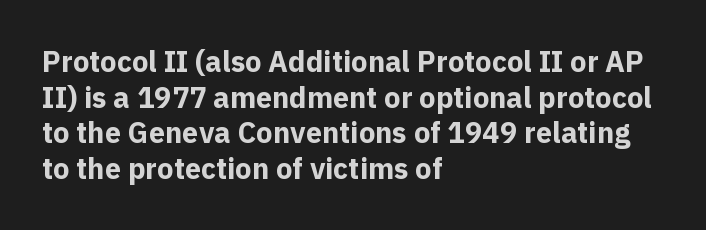
The image shows 29 px bold sans-serif type, upright; set left-aligned, line spacing 1.23x, normal letter spacing, not underlined; a medium x-height.
